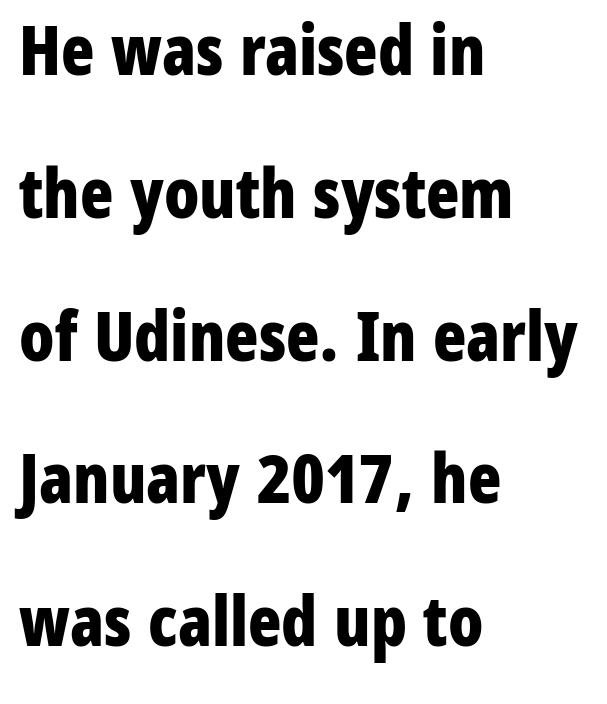
Q: Is the text bold? A: Yes.
Q: Is the text italic (slanted)? A: No, it is upright.
Q: Is the typeface a serif or a sans-serif typeface? A: Sans-serif.
Q: Is the text underlined? A: No.
Q: How is the paragraph aligned? A: Left-aligned.
Q: Is the spacing between letters normal or unusually wide? A: Normal.
Q: Is the spacing between lines tight, normal or loose? A: Loose.
Q: Width (condensed, normal, or wide)? A: Condensed.
Q: Stroke contrast? A: Low.
Q: x-height? A: Medium.
Q: Monospaced? A: No.
